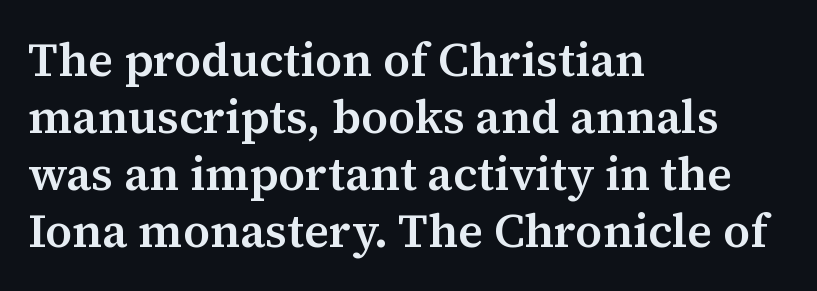
Q: Is the text bold? A: Semi-bold.
Q: Is the text italic (slanted)? A: No, it is upright.
Q: Is the typeface a serif or a sans-serif typeface? A: Serif.
Q: Is the text underlined? A: No.
Q: How is the paragraph aligned? A: Left-aligned.
Q: Is the spacing between letters normal or unusually wide? A: Normal.
Q: Width (condensed, normal, or wide)? A: Normal.
Q: Stroke contrast? A: Medium.
Q: x-height? A: Medium.
Q: Monospaced? A: No.
